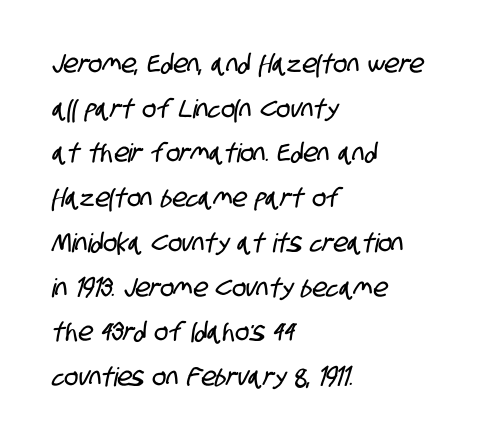
Q: Is the text underlined? A: No.
Q: How is the paragraph aligned? A: Left-aligned.
Q: Is the spacing between letters normal or unusually wide? A: Normal.
